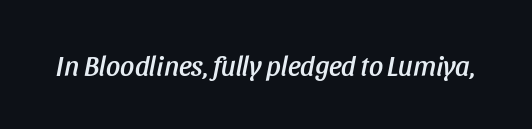
The glyphs look as if they've been sheared to an angle. The type is set solid horizontally, with unmodified tracking. Proportional: the letters do not fall into vertical columns. The gap between lines stays unmarked.
